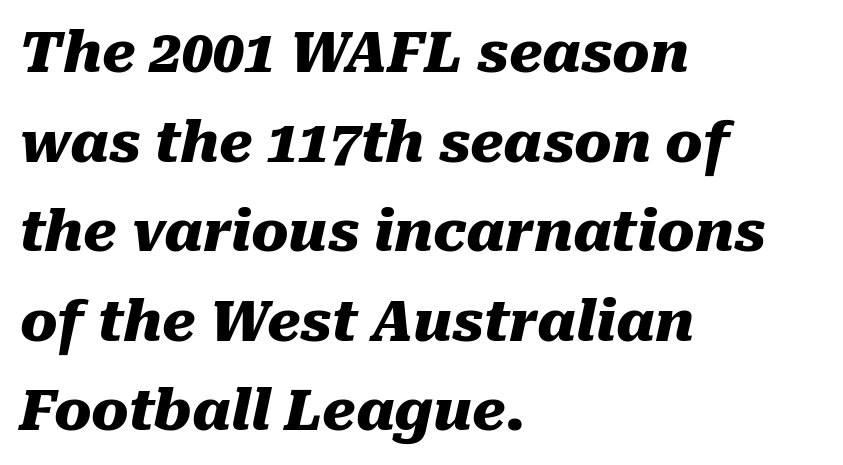
Q: Is the text bold? A: Yes.
Q: Is the text italic (slanted)? A: Yes, it leans right by about 10 degrees.
Q: Is the text underlined? A: No.
Q: How is the paragraph aligned? A: Left-aligned.
Q: Is the spacing between letters normal or unusually wide? A: Normal.
Q: Is the spacing between lines tight, normal or loose? A: Normal.
Q: Width (condensed, normal, or wide)? A: Normal.
Q: Stroke contrast? A: Medium.
Q: x-height? A: Medium.
Q: Monospaced? A: No.
